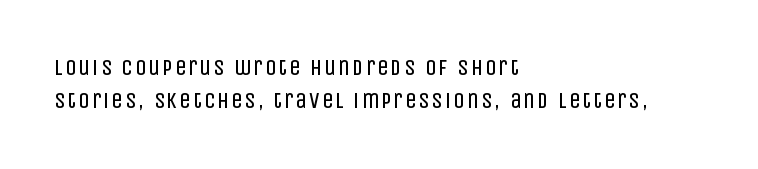
Horizontal alignment here is leftward, the default for most running prose. Only glyphs here, with clear space below each row. Is there any slant? The stems are plumb. The rendering uses a moderate line-height, typical for paragraphs.
